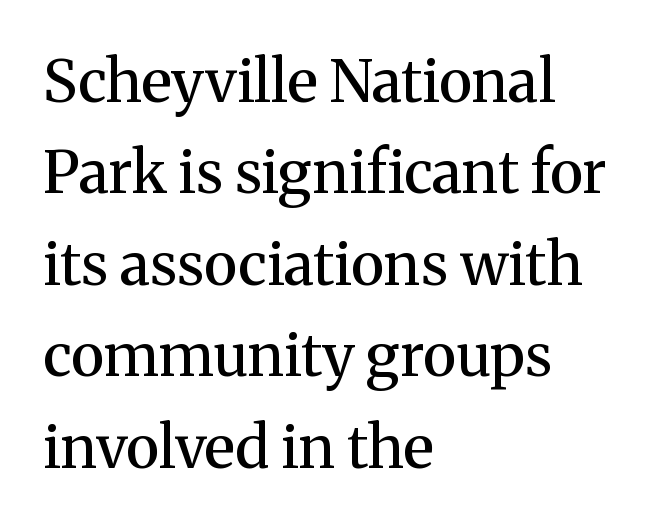
{"serif": "yes", "italic": "no", "bold": "semi", "weight": "semibold", "width": "normal", "stroke_contrast": "medium", "x_height": "medium", "monospaced": "no", "underline": "no", "align": "left", "line_spacing": "normal", "line_spacing_ratio": 1.55, "letter_spacing": "normal", "letter_spacing_em": 0.0, "glyph_px": 59}
